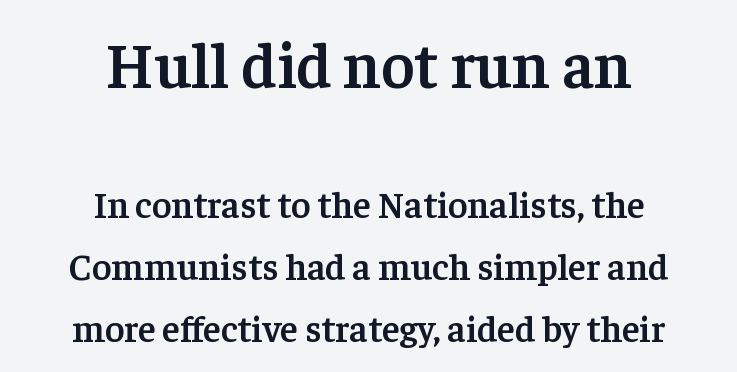
The image shows 64 px semibold serif type, upright; set centered, normal line spacing (1.67x), normal letter spacing, not underlined; the first (top) block is 1.73x larger; low stroke contrast and a medium x-height.
